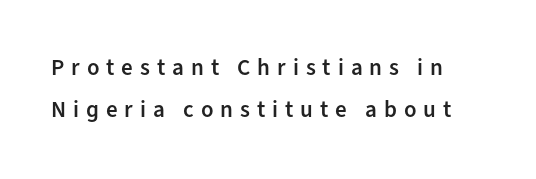
The specimen omits any rule beneath the text block's lines. Words appear elongated and porous because spacing is wide. Weight check: semibold — heavier than regular, not quite bold. The axis of the letterforms is exactly vertical.
